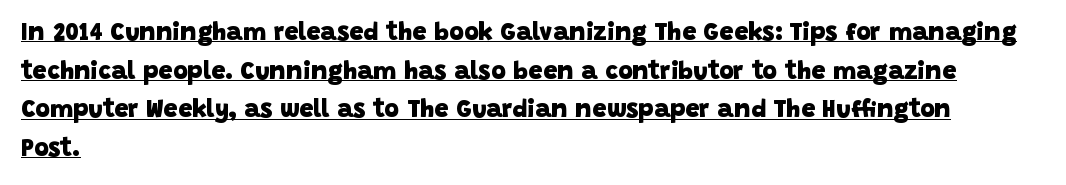
{"bold": "yes", "underline": "yes", "align": "left", "line_spacing": "normal", "line_spacing_ratio": 1.55, "letter_spacing": "normal", "letter_spacing_em": 0.0, "glyph_px": 25}
